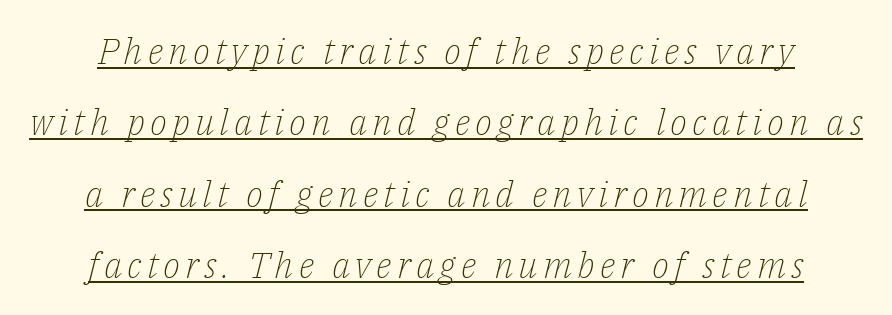
Quick note: italic. Reading down the column, the eye jumps a long way to each next line. A typesetter would call this proportional, since set widths differ per character. The cut favours lightness, reaching ordinary text weight at its darkest.
